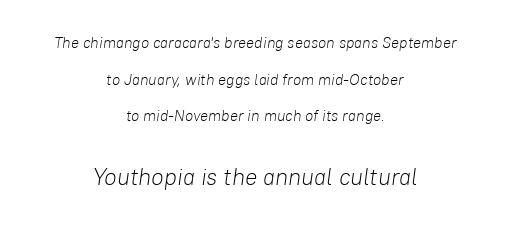
{"italic": "yes", "lean": "right", "slant_degrees": 8, "bold": "no", "underline": "no", "align": "center", "line_spacing": "loose", "line_spacing_ratio": 2.45, "letter_spacing": "normal", "letter_spacing_em": 0.0, "larger_block": "second", "size_ratio": 1.53, "glyph_px": 23}
